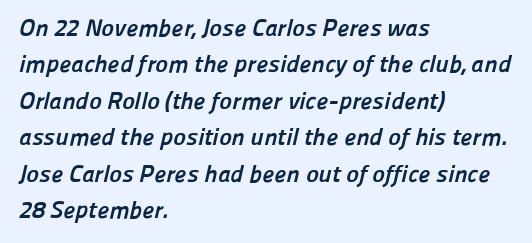
Q: Is the text bold? A: Yes.
Q: Is the text underlined? A: No.
Q: How is the paragraph aligned? A: Left-aligned.
Q: Is the spacing between letters normal or unusually wide? A: Normal.
Q: Is the spacing between lines tight, normal or loose? A: Normal.
